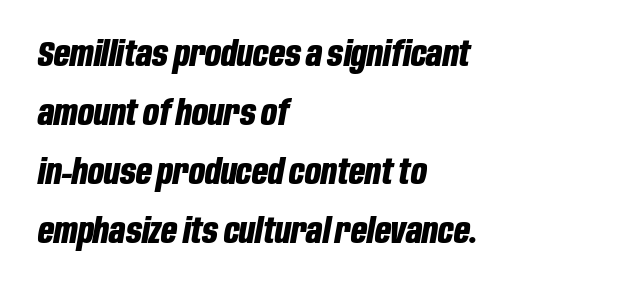
Q: Is the text bold? A: Yes.
Q: Is the text italic (slanted)? A: Yes, it leans right by about 10 degrees.
Q: Is the text underlined? A: No.
Q: How is the paragraph aligned? A: Left-aligned.
Q: Is the spacing between letters normal or unusually wide? A: Normal.
Q: Is the spacing between lines tight, normal or loose? A: Normal.
Q: Width (condensed, normal, or wide)? A: Condensed.
Q: Stroke contrast? A: Low.
Q: x-height? A: Large.
Q: Monospaced? A: No.
